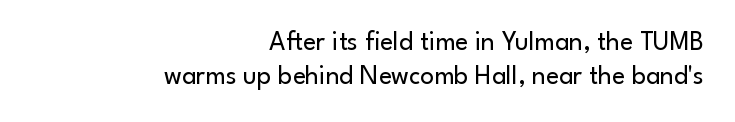
Every character sits straight up, as roman type does. The typesetter chose a ragged-left arrangement here. Glyph-to-glyph distance matches everyday printed text. Lines of text with bare space underneath. Weight: in the light-to-regular range.
